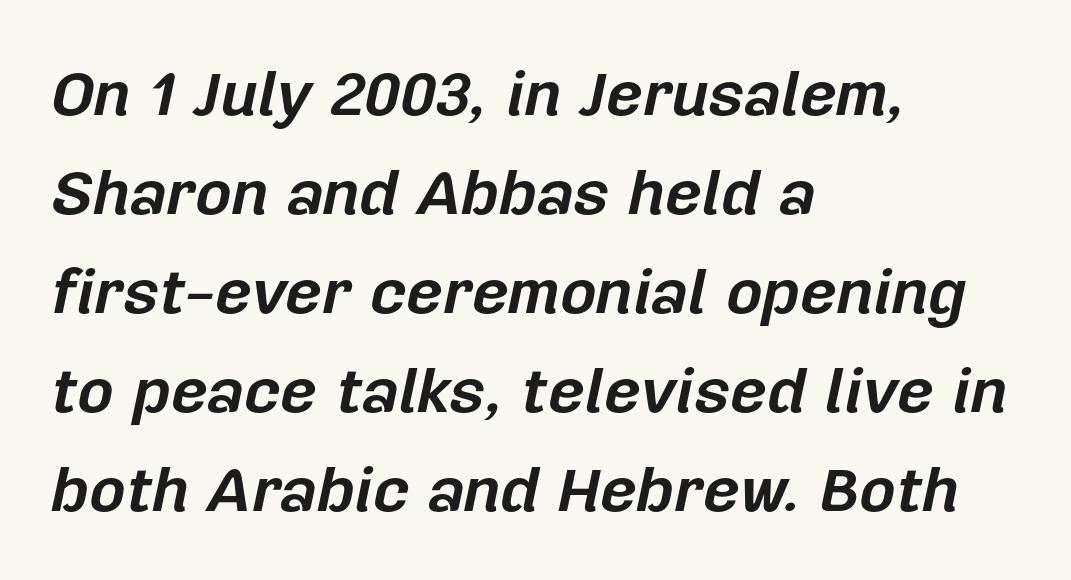
The zone under the glyphs is completely vacant. The compositor pushed each line to the left boundary. An italicized treatment has been applied to the whole sample. Here the designer chose a conventional face with non-uniform glyph widths.
